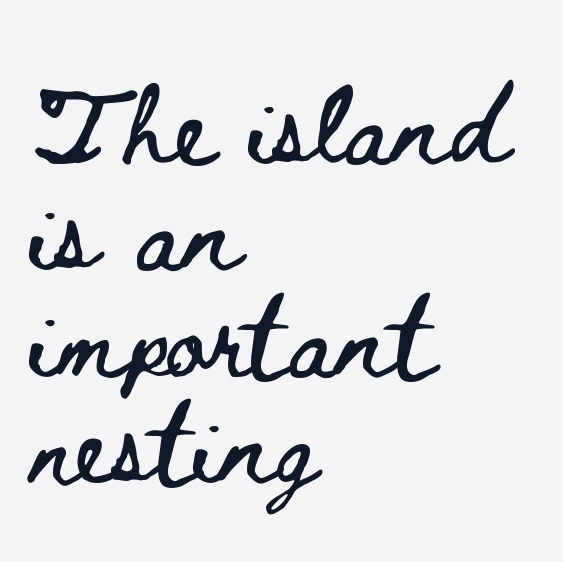
{"width": "wide", "stroke_contrast": "low", "x_height": "small", "monospaced": "no", "underline": "no", "align": "left", "line_spacing": "normal", "line_spacing_ratio": 1.33, "letter_spacing": "normal", "letter_spacing_em": 0.0, "glyph_px": 80}
